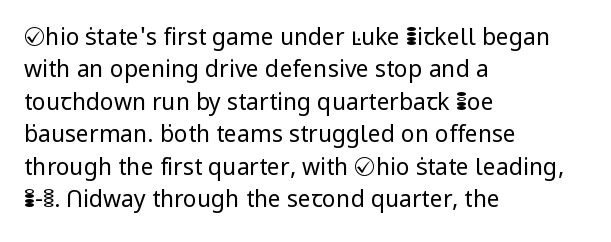
The tracking reads as untouched default to a designer's eye. Layout note: lines flush left. Students, observe: this is what conventionally led text looks like. Underline: absent.
